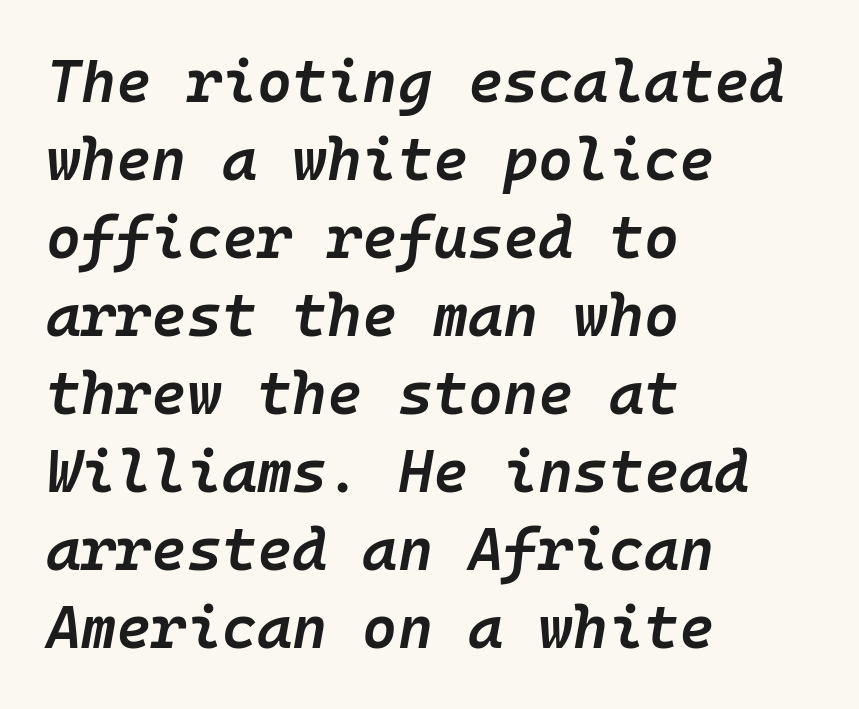
{"italic": "yes", "lean": "right", "slant_degrees": 10, "bold": "semi", "weight": "semibold", "width": "normal", "stroke_contrast": "low", "x_height": "medium", "monospaced": "yes", "underline": "no", "align": "left", "line_spacing": "normal", "line_spacing_ratio": 1.3, "letter_spacing": "normal", "letter_spacing_em": 0.0, "glyph_px": 60}
